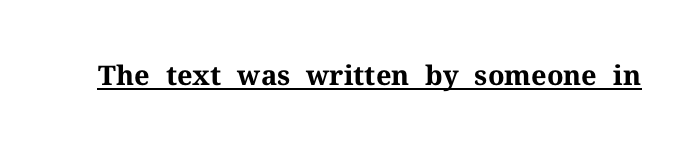
The letters stand straight up with perfectly vertical stems. Between one letter and the next there's only the usual sliver of space. Underlining? Definitely there. Strokes here are thick enough to call this a true bold.
